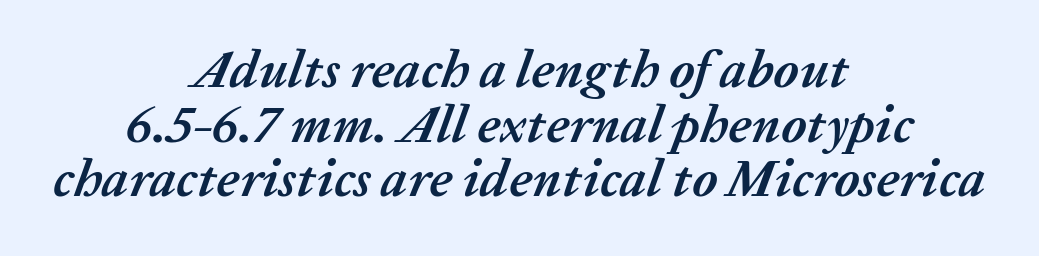
Is the block centered? Yes — each line is placed symmetrically about the middle. Look at the tracking — it's just the regular setting, nothing added. Think of a printed novel: that variable character pitch is what you see here. Would a proofreader flag this as italicized? Yes. The letters are bold, with thick, heavy strokes. The designer dialed line spacing down below the default.
